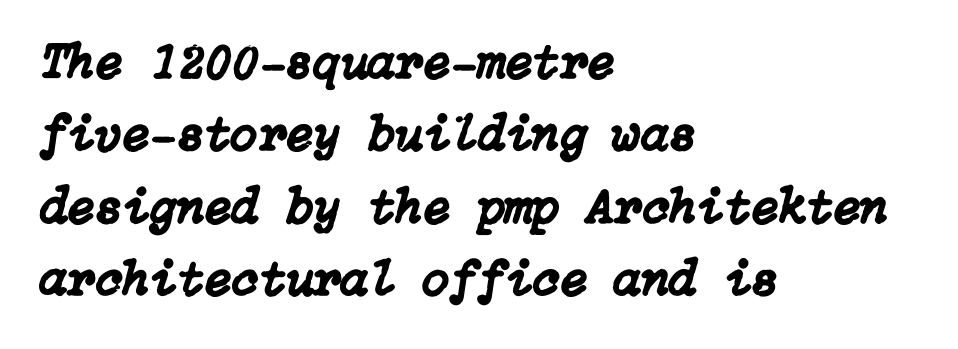
The image shows 50 px text type, italic (leaning right); set left-aligned, normal line spacing (1.45x), normal letter spacing, not underlined; low stroke contrast and a medium x-height.
